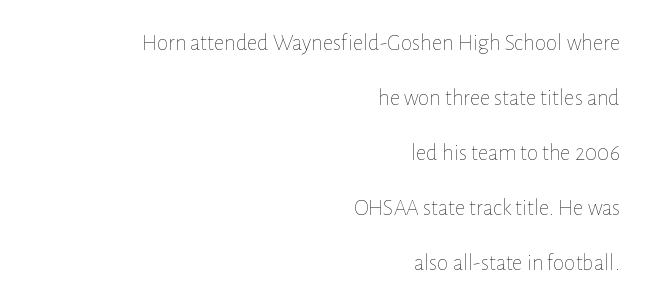
These lines stand farther apart than default settings would place them. The passage shown is not underscored anywhere. Ascenders rise straight up at ninety degrees. Does the copy run flush right? Yes — the right margin is perfectly even. The type is set solid horizontally, with unmodified tracking. Think standard paragraph weight, or any step lighter than that.
